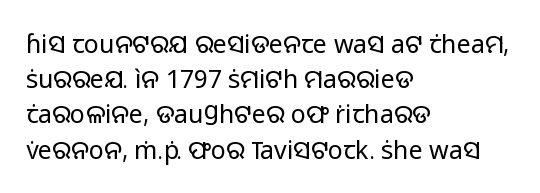
Q: Is the text bold? A: No.
Q: Is the text italic (slanted)? A: No, it is upright.
Q: Is the text underlined? A: No.
Q: How is the paragraph aligned? A: Left-aligned.
Q: Is the spacing between letters normal or unusually wide? A: Normal.
Q: Is the spacing between lines tight, normal or loose? A: Normal.
